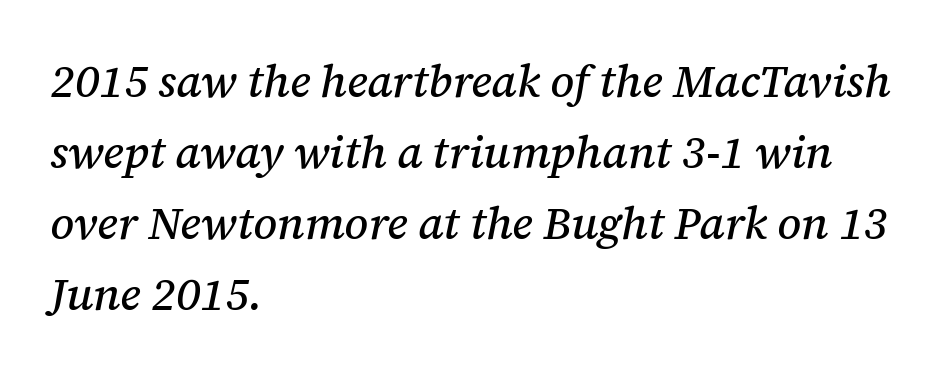
Q: Is the text italic (slanted)? A: Yes, it leans right by about 12 degrees.
Q: Is the typeface a serif or a sans-serif typeface? A: Serif.
Q: Is the text underlined? A: No.
Q: How is the paragraph aligned? A: Left-aligned.
Q: Is the spacing between letters normal or unusually wide? A: Normal.
Q: Is the spacing between lines tight, normal or loose? A: Normal.
Q: Width (condensed, normal, or wide)? A: Normal.
Q: Stroke contrast? A: Medium.
Q: x-height? A: Medium.
Q: Monospaced? A: No.
